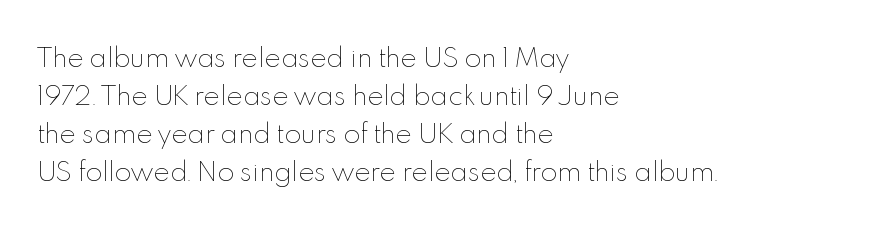
The image shows 25 px text type, upright; set left-aligned, normal line spacing (1.52x), normal letter spacing, not underlined.
